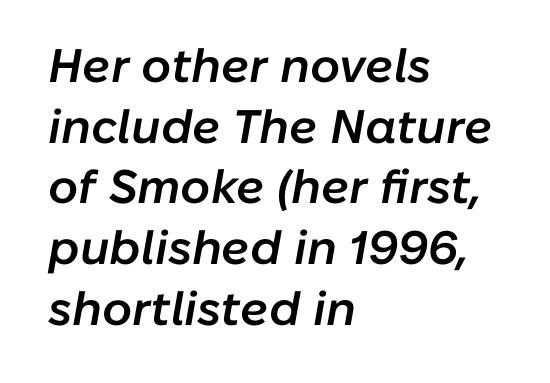
The image shows 47 px semibold type, italic (leaning right); set left-aligned, normal line spacing (1.29x), normal letter spacing, not underlined; low stroke contrast and a medium x-height.
